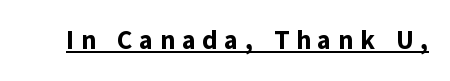
The image shows 26 px bold type, upright; set unusually wide letter spacing (+0.25 em), underlined.
